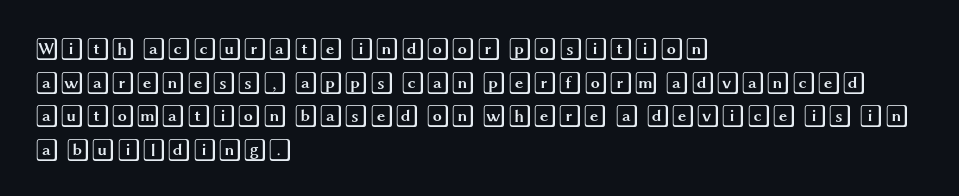
Notice how the passage keeps a crisp vertical edge on the left only. Ascenders rise straight up at ninety degrees. The passage shown is not underscored anywhere. Tracking value appears to be zero — textbook default spacing.
